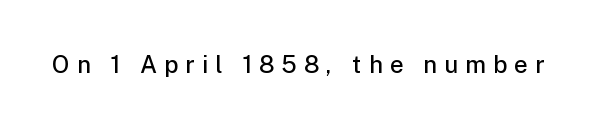
Q: Is the text bold? A: Semi-bold.
Q: Is the text italic (slanted)? A: No, it is upright.
Q: Is the text underlined? A: No.
Q: Is the spacing between letters normal or unusually wide? A: Unusually wide.
